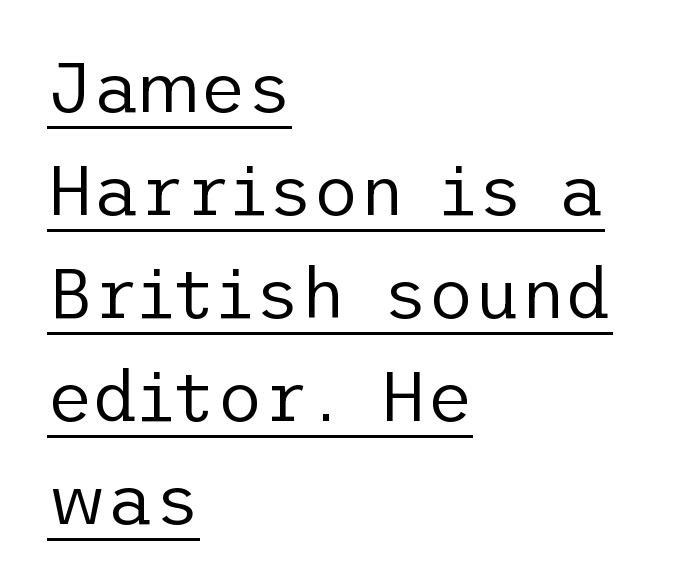
The image shows 71 px regular-weight sans-serif type, upright; set left-aligned, normal line spacing (1.45x), normal letter spacing, underlined; low stroke contrast and a medium x-height.
